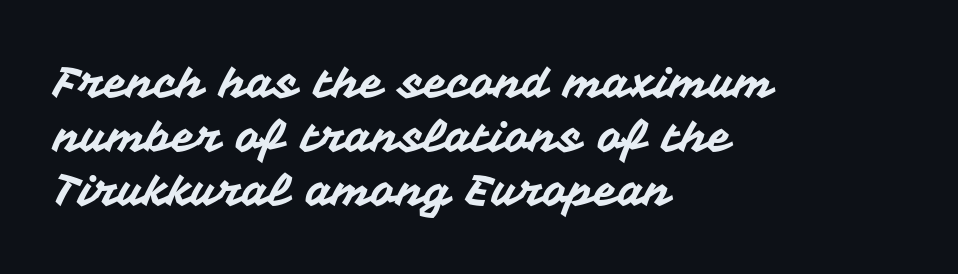
What kind of face is this? One without serifs — a sans. Whoever set this chose a conventional vertical rhythm. Bare-footed words on every line.
